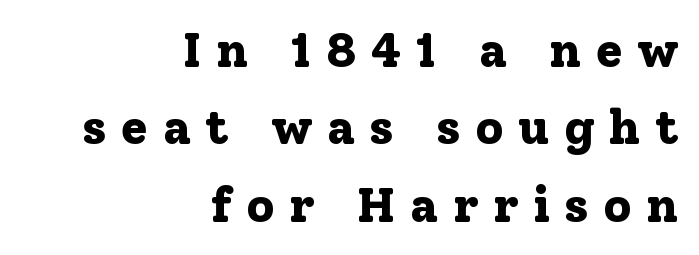
Classification — serif. All the whitespace from short lines collects on the left. You'd pick this weight for a headline — it's a proper bold. These lines were composed using upright roman letters. The letters advance in unequal steps, a hallmark of proportional type. A typesetter would call this heavily tracked-out type.
